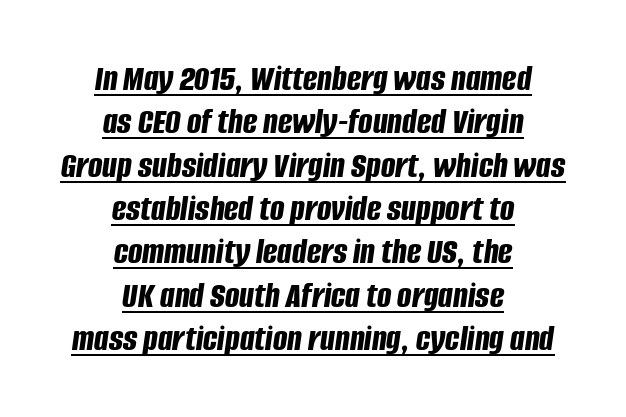
The image shows 38 px bold, condensed type, italic (leaning right); set centered, tight line spacing (1.14x), normal letter spacing, underlined; low stroke contrast and a large x-height.
